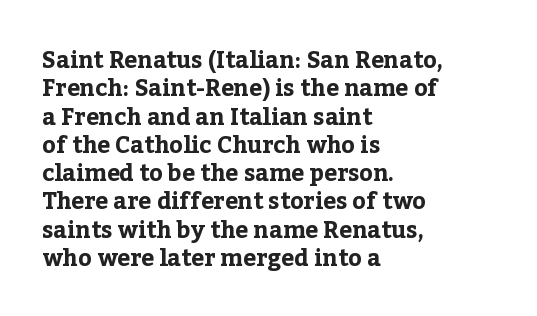
{"italic": "no", "bold": "yes", "underline": "no", "align": "left", "line_spacing_ratio": 1.23, "letter_spacing": "normal", "letter_spacing_em": 0.0, "glyph_px": 23}
